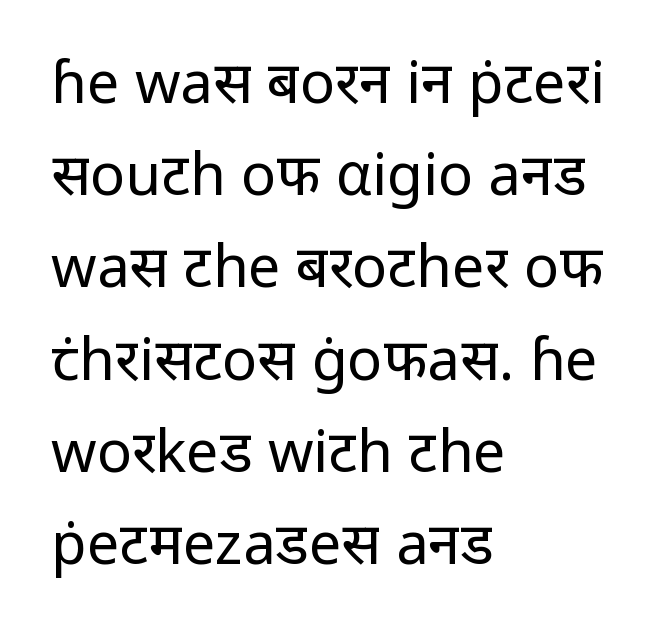
Does the copy run flush right? No — it runs flush left. The letters stand straight up with perfectly vertical stems. Do the characters align in a grid? No, the font is proportional. Bold? No — there's no thickening of the strokes. The face used here is a sans, in the tradition of grotesques and geometrics. No extra tracking has been applied to these lines.
